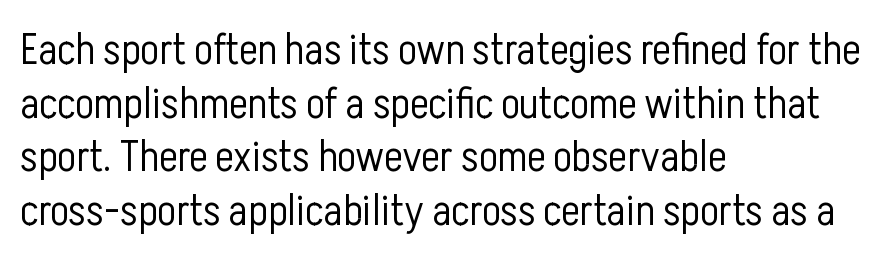
The rendering keeps characters at their native spacing. Short and long lines alike share a common starting point at left. This sample uses an upright cut, with every glyph sitting square on the baseline. Beneath every word, the page is bare.
